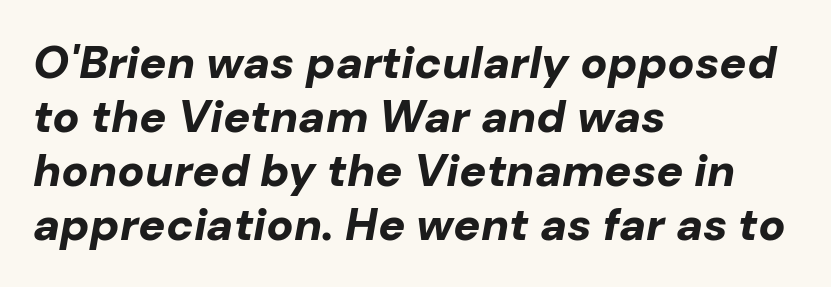
The image shows 45 px bold type, italic (leaning right); set left-aligned, line spacing 1.2x, normal letter spacing, not underlined; low stroke contrast and a medium x-height.
